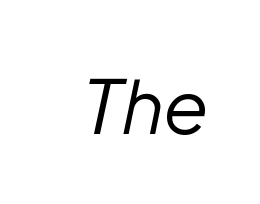
Q: Is the text bold? A: No.
Q: Is the text italic (slanted)? A: Yes, it leans right by about 12 degrees.
Q: Is the text underlined? A: No.
Q: Is the spacing between letters normal or unusually wide? A: Normal.
Q: Width (condensed, normal, or wide)? A: Normal.
Q: Stroke contrast? A: Low.
Q: x-height? A: Medium.
Q: Monospaced? A: No.
